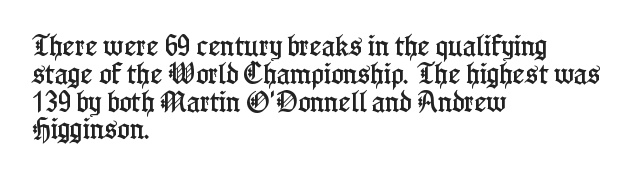
{"italic": "no", "underline": "no", "align": "left", "line_spacing_ratio": 1.21, "letter_spacing": "normal", "letter_spacing_em": 0.0, "glyph_px": 23}
